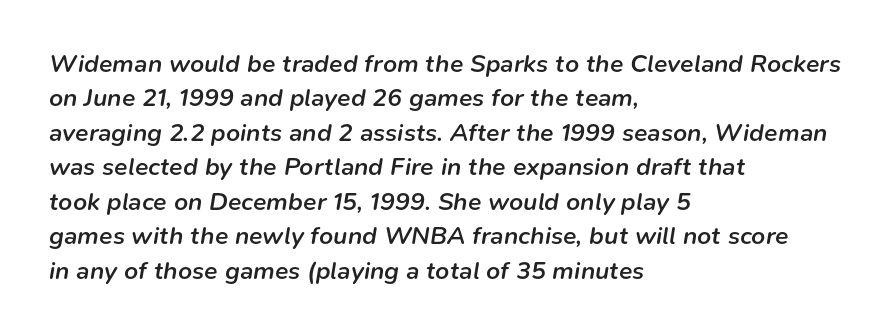
{"italic": "yes", "lean": "right", "slant_degrees": 9, "bold": "semi", "underline": "no", "align": "left", "line_spacing": "normal", "line_spacing_ratio": 1.38, "letter_spacing": "normal", "letter_spacing_em": 0.0, "glyph_px": 25}
